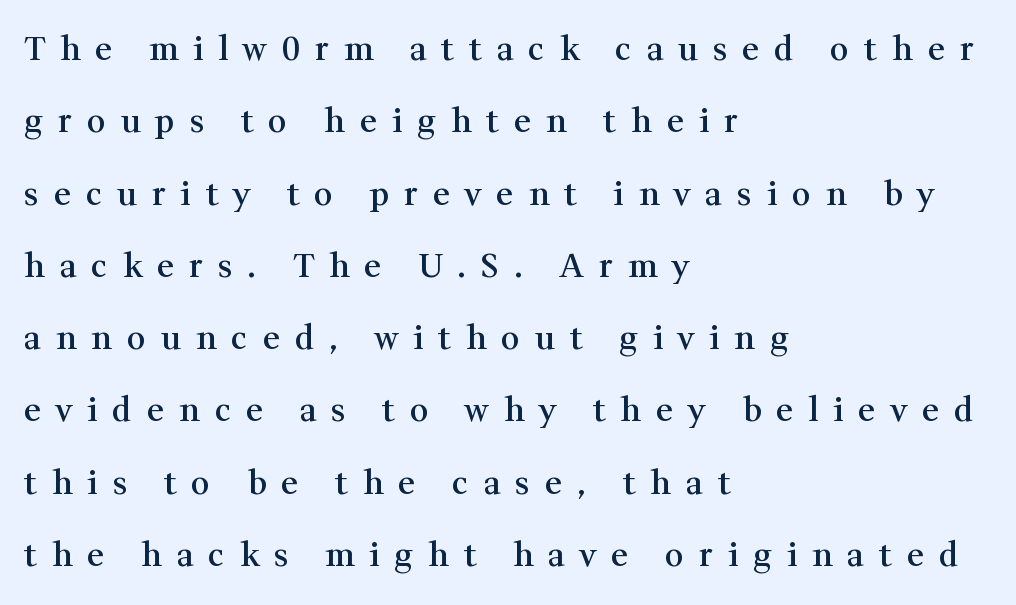
Q: Is the text bold? A: Semi-bold.
Q: Is the text italic (slanted)? A: No, it is upright.
Q: Is the typeface a serif or a sans-serif typeface? A: Serif.
Q: Is the text underlined? A: No.
Q: How is the paragraph aligned? A: Left-aligned.
Q: Is the spacing between letters normal or unusually wide? A: Unusually wide.
Q: Is the spacing between lines tight, normal or loose? A: Loose.
Q: Width (condensed, normal, or wide)? A: Normal.
Q: Stroke contrast? A: Medium.
Q: x-height? A: Medium.
Q: Monospaced? A: No.
